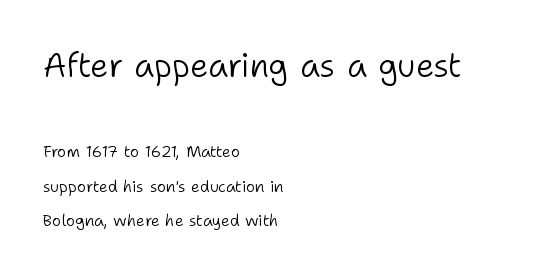
{"serif": "no", "italic": "no", "bold": "no", "weight": "light", "width": "normal", "stroke_contrast": "low", "x_height": "medium", "monospaced": "no", "underline": "no", "align": "left", "line_spacing": "loose", "line_spacing_ratio": 2.15, "letter_spacing": "normal", "letter_spacing_em": 0.0, "larger_block": "first", "size_ratio": 2.06, "glyph_px": 33}
